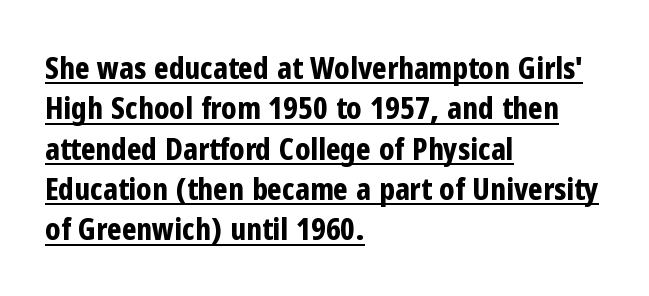
The image shows 31 px bold, condensed sans-serif type, upright; set left-aligned, normal line spacing (1.3x), normal letter spacing, underlined; low stroke contrast and a medium x-height.
